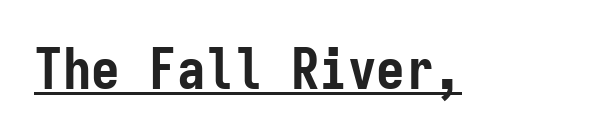
{"serif": "no", "italic": "no", "bold": "yes", "weight": "semibold", "width": "condensed", "stroke_contrast": "low", "x_height": "medium", "monospaced": "yes", "underline": "yes", "letter_spacing": "normal", "letter_spacing_em": 0.0, "glyph_px": 57}
